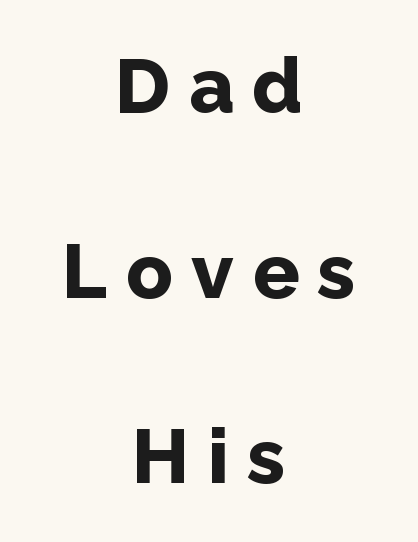
Both edges are ragged and mirror each other, which tells us the setting is centered. Looks like regular typesetting: each glyph gets only the width it needs. Lines of text with bare space underneath. The sample has been set heavy, in full bold.
